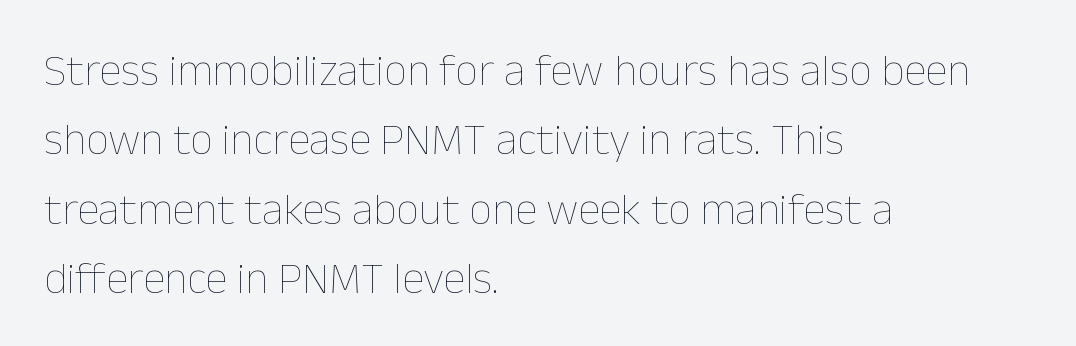
Leading: standard. The face used here is proportionally spaced, like ordinary book or web type. A classic flush-left, rag-right setting is used for this passage. Vertical strokes here are truly vertical. Type without underlining.
